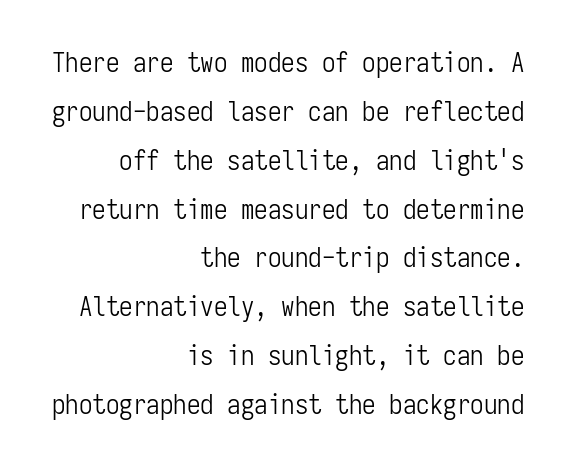
Q: Is the text bold? A: No.
Q: Is the text italic (slanted)? A: No, it is upright.
Q: Is the text underlined? A: No.
Q: How is the paragraph aligned? A: Right-aligned.
Q: Is the spacing between letters normal or unusually wide? A: Normal.
